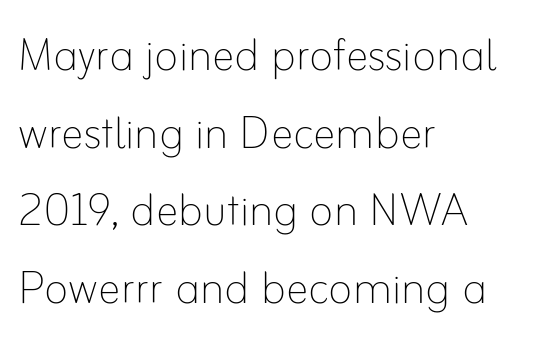
Q: Is the text bold? A: No.
Q: Is the text italic (slanted)? A: No, it is upright.
Q: Is the text underlined? A: No.
Q: How is the paragraph aligned? A: Left-aligned.
Q: Is the spacing between letters normal or unusually wide? A: Normal.
Q: Is the spacing between lines tight, normal or loose? A: Normal.
Q: Width (condensed, normal, or wide)? A: Normal.
Q: Stroke contrast? A: Low.
Q: x-height? A: Small.
Q: Monospaced? A: No.
